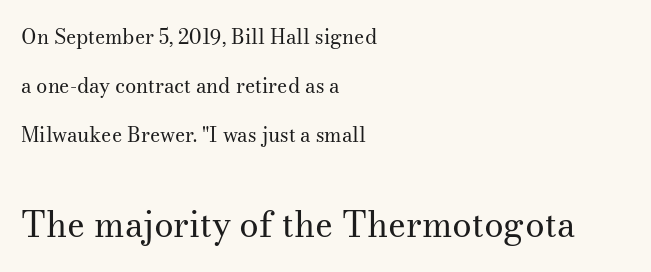
The image shows 35 px regular-weight serif type, upright; set left-aligned, loose line spacing (2.46x), normal letter spacing, not underlined; the second (bottom) block is 1.75x larger; medium stroke contrast and a small x-height.
